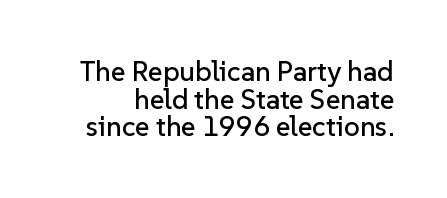
The image shows 28 px sans-serif type, upright; set tight line spacing (0.99x), normal letter spacing, not underlined; low stroke contrast and a medium x-height.
